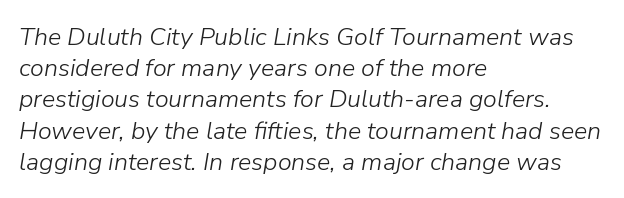
The image shows 25 px text type, italic (leaning right); set left-aligned, normal line spacing (1.25x), normal letter spacing, not underlined.
